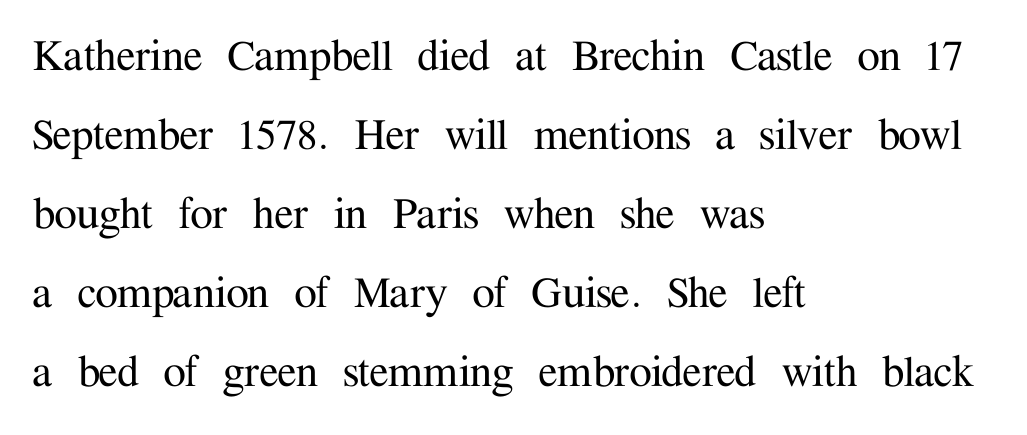
The image shows 51 px serif type, upright; set left-aligned, normal line spacing (1.55x), normal letter spacing, not underlined; medium stroke contrast and a medium x-height.
